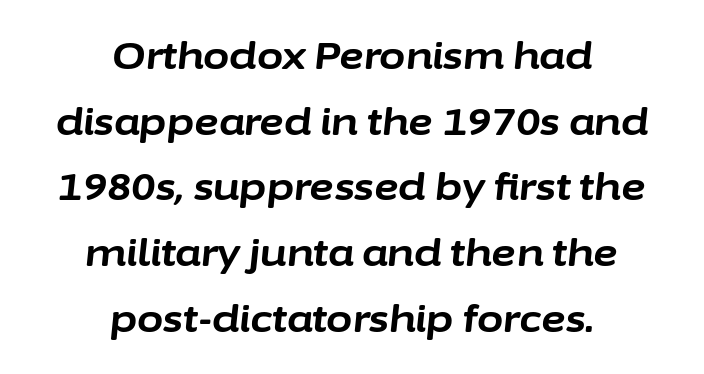
{"italic": "yes", "lean": "right", "slant_degrees": 6, "bold": "yes", "weight": "bold", "width": "normal", "stroke_contrast": "low", "x_height": "medium", "monospaced": "no", "underline": "no", "align": "center", "line_spacing_ratio": 1.73, "letter_spacing": "normal", "letter_spacing_em": 0.0, "glyph_px": 38}
